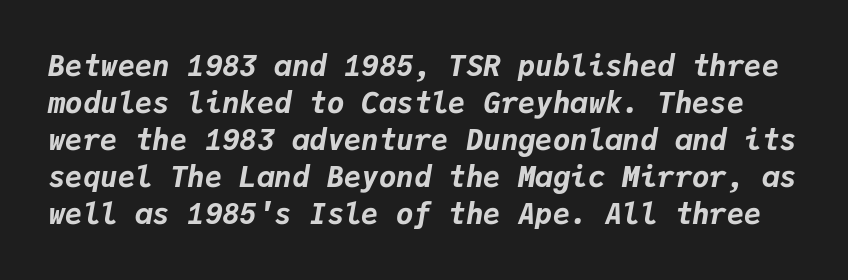
Q: Is the text bold? A: Yes.
Q: Is the text italic (slanted)? A: Yes, it leans right by about 9 degrees.
Q: Is the text underlined? A: No.
Q: Is the spacing between letters normal or unusually wide? A: Normal.
Q: Is the spacing between lines tight, normal or loose? A: Normal.
Q: Width (condensed, normal, or wide)? A: Normal.
Q: Stroke contrast? A: Low.
Q: x-height? A: Medium.
Q: Monospaced? A: Yes.
